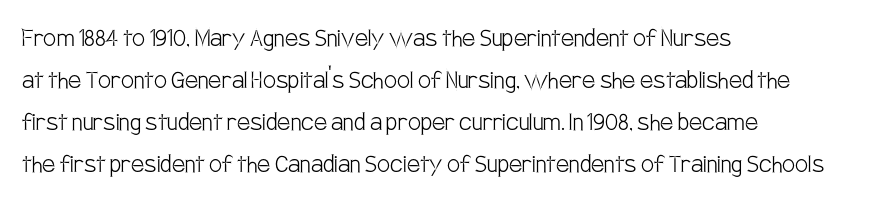
Q: Is the text bold? A: No.
Q: Is the text italic (slanted)? A: No, it is upright.
Q: Is the typeface a serif or a sans-serif typeface? A: Sans-serif.
Q: Is the text underlined? A: No.
Q: How is the paragraph aligned? A: Left-aligned.
Q: Is the spacing between letters normal or unusually wide? A: Normal.
Q: Is the spacing between lines tight, normal or loose? A: Normal.
Q: Width (condensed, normal, or wide)? A: Condensed.
Q: Stroke contrast? A: Low.
Q: x-height? A: Large.
Q: Monospaced? A: No.
